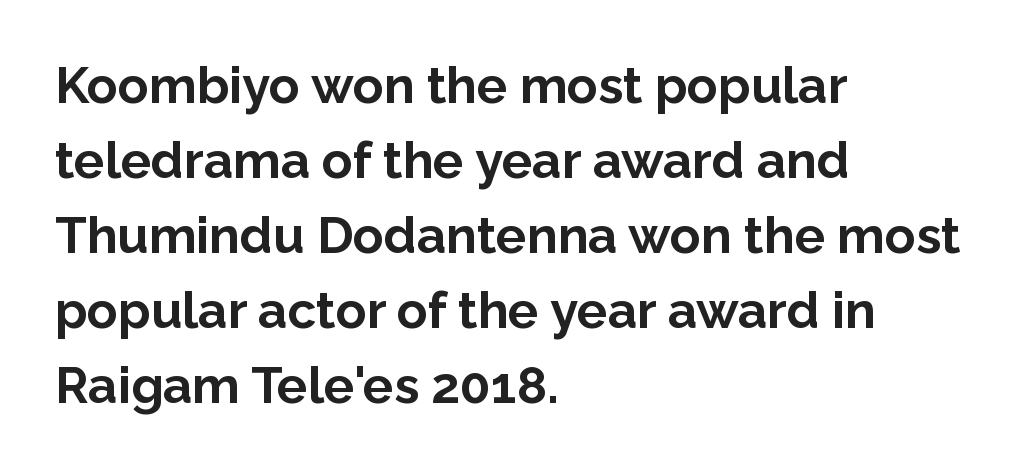
Q: Is the text bold? A: Yes.
Q: Is the text italic (slanted)? A: No, it is upright.
Q: Is the typeface a serif or a sans-serif typeface? A: Sans-serif.
Q: Is the text underlined? A: No.
Q: How is the paragraph aligned? A: Left-aligned.
Q: Is the spacing between letters normal or unusually wide? A: Normal.
Q: Is the spacing between lines tight, normal or loose? A: Normal.
Q: Width (condensed, normal, or wide)? A: Normal.
Q: Stroke contrast? A: Low.
Q: x-height? A: Medium.
Q: Monospaced? A: No.
